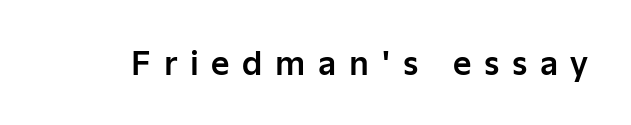
The image shows 32 px sans-serif type, upright; set unusually wide letter spacing (+0.39 em), not underlined; low stroke contrast and a medium x-height.
